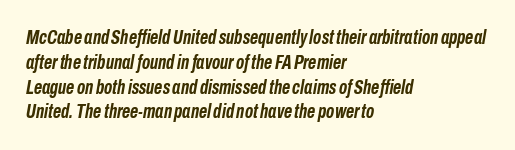
Inter-character spacing is left at the font's built-in metrics. The typesetting leans heavy: a genuine bold. The whole block is typeset with a tilt. Unmarked baselines from the first word to the last.
